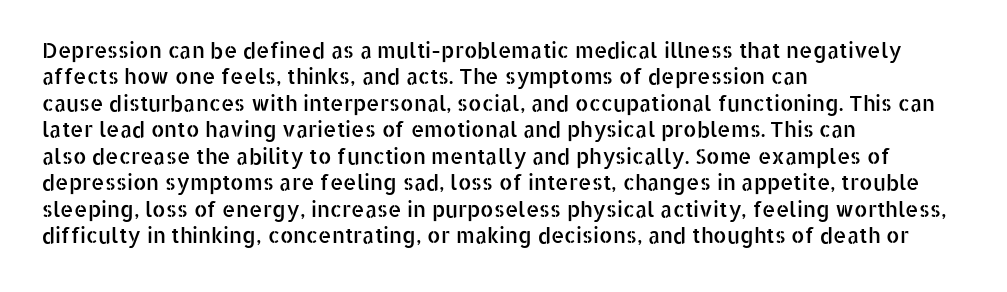
The image shows 21 px text type, upright; set left-aligned, normal line spacing (1.26x), normal letter spacing, not underlined.
